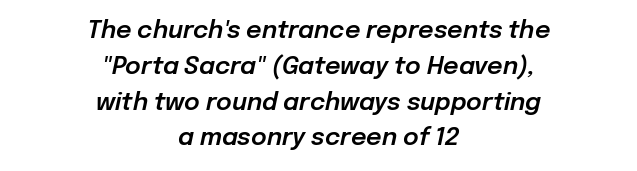
The image shows 24 px text type, italic (leaning right); set centered, normal line spacing (1.49x), normal letter spacing, not underlined.
